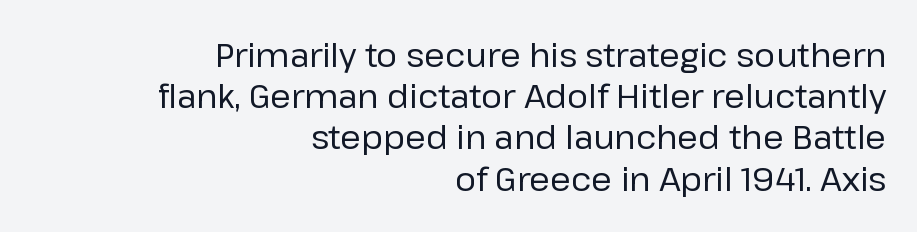
The image shows 33 px regular-weight sans-serif type, upright; set right-aligned, normal line spacing (1.25x), normal letter spacing, not underlined; low stroke contrast and a medium x-height.
